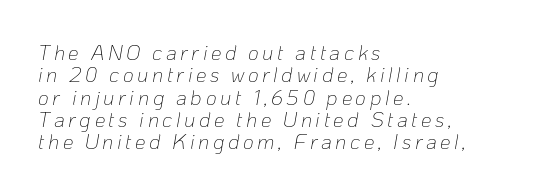
Q: Is the text bold? A: No.
Q: Is the text italic (slanted)? A: Yes, it leans right by about 10 degrees.
Q: Is the text underlined? A: No.
Q: How is the paragraph aligned? A: Left-aligned.
Q: Is the spacing between lines tight, normal or loose? A: Tight.
